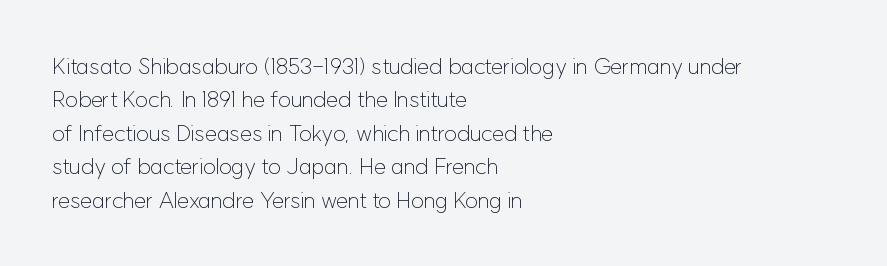
The image shows 22 px text type, upright; set left-aligned, normal line spacing (1.52x), normal letter spacing, not underlined.
